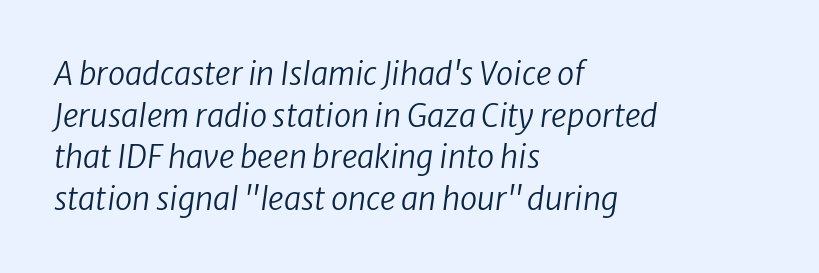
{"italic": "yes", "lean": "right", "slant_degrees": 8, "bold": "no", "weight": "regular", "width": "normal", "stroke_contrast": "low", "x_height": "medium", "monospaced": "no", "underline": "no", "align": "left", "line_spacing": "normal", "line_spacing_ratio": 1.34, "letter_spacing": "normal", "letter_spacing_em": 0.0, "glyph_px": 31}
